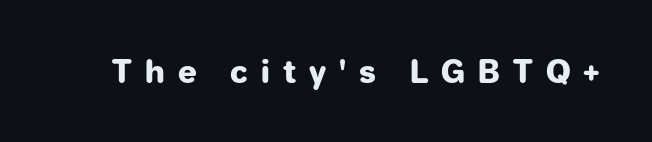
Letter spacing: wide. Proportional: the letters do not fall into vertical columns. Unlike a traditional serif, this face leaves its strokes unadorned. On the weight axis this lands at bold, roughly 700.
